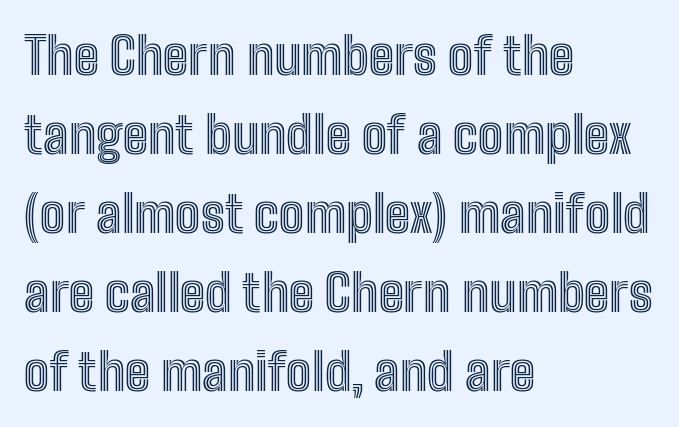
Q: Is the text italic (slanted)? A: No, it is upright.
Q: Is the text underlined? A: No.
Q: How is the paragraph aligned? A: Left-aligned.
Q: Is the spacing between letters normal or unusually wide? A: Normal.
Q: Is the spacing between lines tight, normal or loose? A: Normal.
Q: Width (condensed, normal, or wide)? A: Condensed.
Q: x-height? A: Medium.
Q: Monospaced? A: No.
